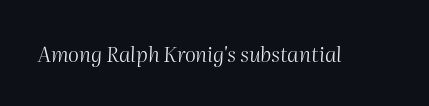
Q: Is the text bold? A: No.
Q: Is the text italic (slanted)? A: Yes, it leans right by about 2 degrees.
Q: Is the text underlined? A: No.
Q: Is the spacing between letters normal or unusually wide? A: Normal.
